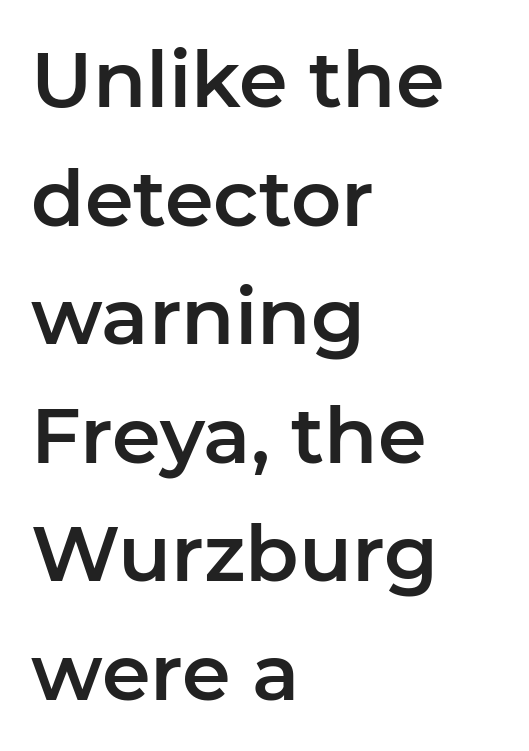
The image shows 78 px sans-serif type, upright; set left-aligned, normal line spacing (1.52x), normal letter spacing, not underlined; low stroke contrast and a medium x-height.
